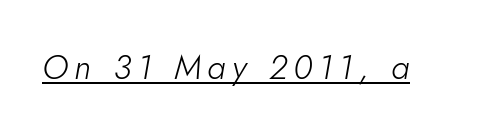
The weight would be labelled regular, book, light, or lighter still. What decoration does the sample have? An underline. This sample uses an oblique cut, with every glyph tilted off the vertical. The passage shown is typed in a proportional face where columns would drift.
